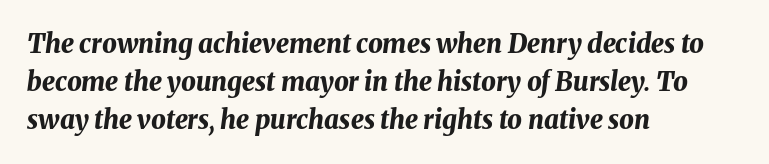
Is the block centered? No — it sits flush against the left margin. The axis of the letterforms is tilted away from vertical. The face used here is rendered with its standard letterfit. Baseline-to-baseline distance is the conventional proportion of letter height.
